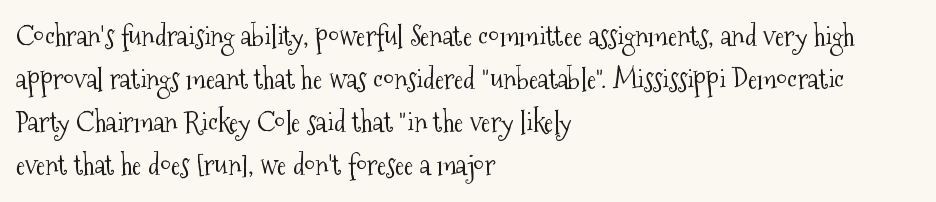
{"serif": "yes", "italic": "no", "bold": "no", "weight": "light", "width": "condensed", "stroke_contrast": "medium", "x_height": "medium", "monospaced": "no", "underline": "no", "align": "left", "line_spacing": "normal", "line_spacing_ratio": 1.54, "letter_spacing": "normal", "letter_spacing_em": 0.0, "glyph_px": 28}
